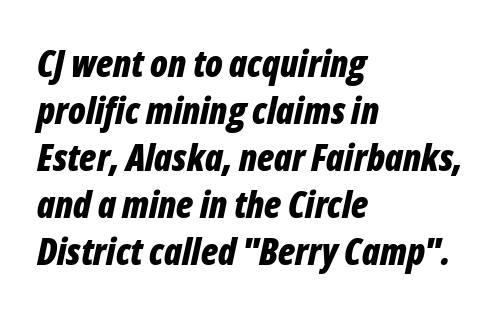
{"italic": "yes", "lean": "right", "slant_degrees": 12, "bold": "yes", "weight": "bold", "width": "condensed", "stroke_contrast": "low", "x_height": "medium", "monospaced": "no", "underline": "no", "align": "left", "line_spacing": "normal", "line_spacing_ratio": 1.27, "letter_spacing": "normal", "letter_spacing_em": 0.0, "glyph_px": 37}
